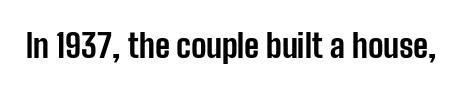
The image shows 32 px bold, condensed sans-serif type, upright; set normal letter spacing, not underlined; low stroke contrast and a medium x-height.
